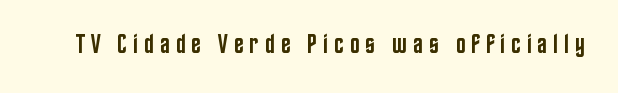
The image shows 26 px text type, upright; set unusually wide letter spacing (+0.23 em), not underlined.
